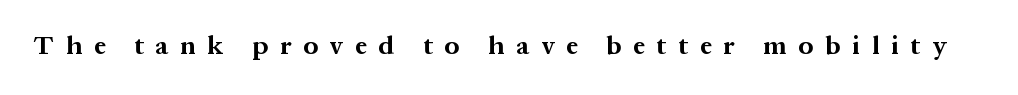
{"italic": "no", "bold": "yes", "underline": "no", "letter_spacing": "wide", "letter_spacing_em": 0.46, "glyph_px": 26}
